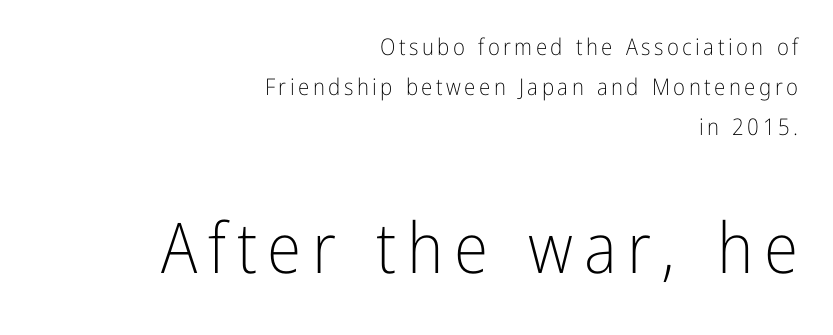
The image shows 70 px light, condensed sans-serif type, upright; set right-aligned, line spacing 1.75x, not underlined; the second (bottom) block is 3.04x larger; low stroke contrast and a medium x-height.
